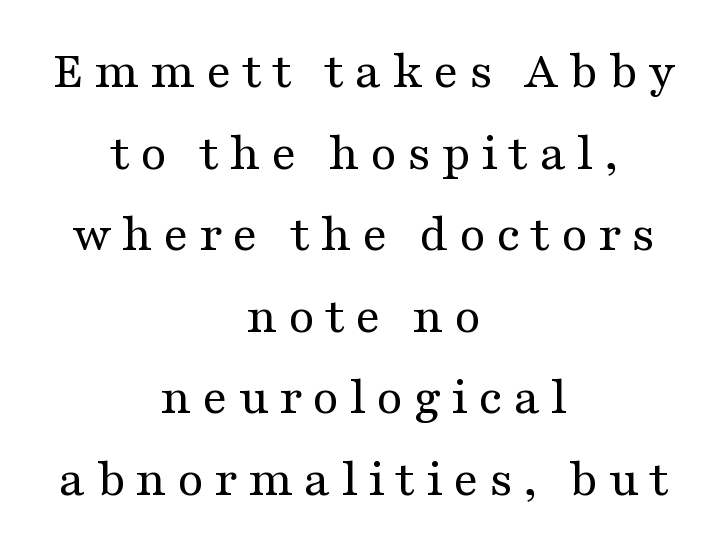
{"serif": "yes", "italic": "no", "bold": "no", "weight": "regular", "width": "wide", "stroke_contrast": "medium", "x_height": "medium", "monospaced": "no", "underline": "no", "align": "center", "line_spacing": "normal", "line_spacing_ratio": 1.54, "glyph_px": 53}
